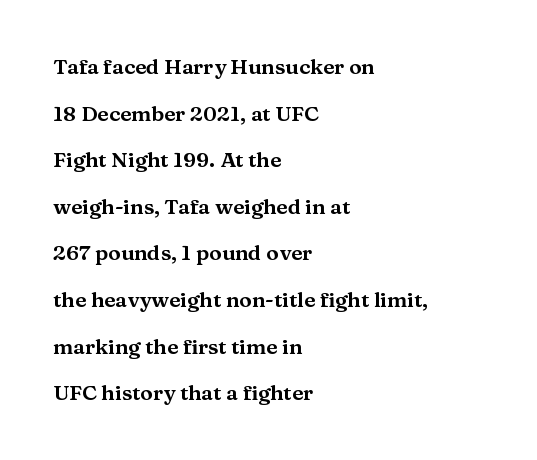
Q: Is the text italic (slanted)? A: No, it is upright.
Q: Is the text underlined? A: No.
Q: How is the paragraph aligned? A: Left-aligned.
Q: Is the spacing between letters normal or unusually wide? A: Normal.
Q: Is the spacing between lines tight, normal or loose? A: Loose.
